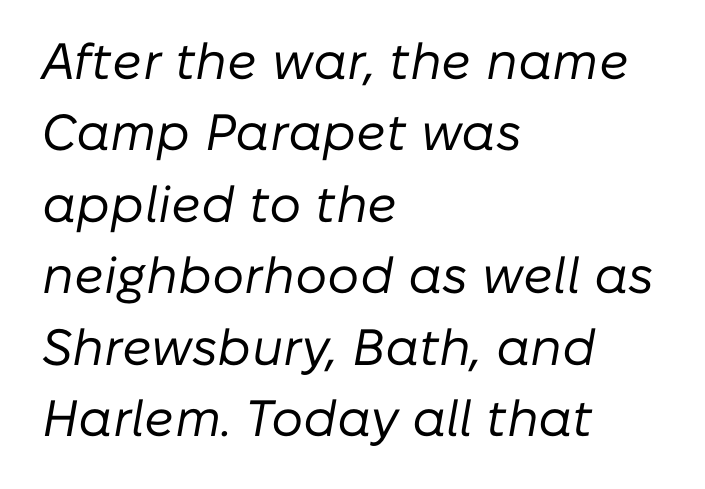
Words float on clear page, feet unadorned. Looks like regular typesetting: each glyph gets only the width it needs. The rows are spaced the way most documents space them. Nobody touched the tracking dial on this one. Heft: none added — not bold. Quick note: italic.
